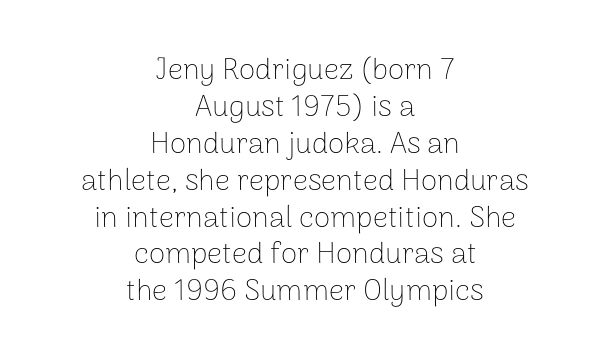
Notice how the stems are strictly vertical — no italics here. Serif or sans? Sans — the stroke terminals are bare. The horizontal fit of the characters is conventional and even. Letters rest on an invisible, unmarked baseline. Line starts and ends both wander, symmetrically. Counters stay open thanks to moderate or lighter strokes.
